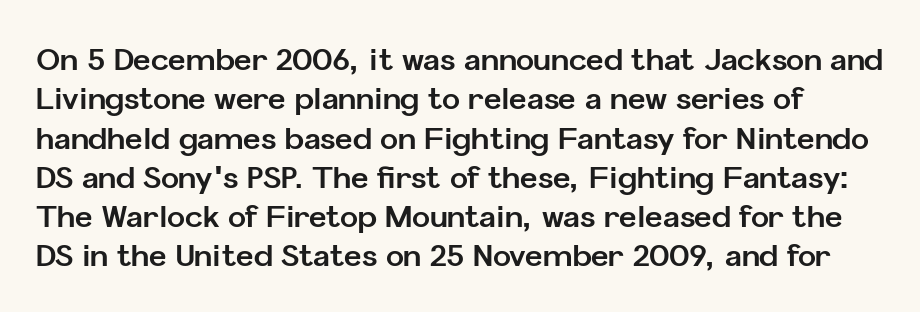
Rule under the text: the space is simply empty. Style check: upright. This rendering employs a face without finishing strokes, i.e., a sans-serif. This sample keeps an unexceptional amount of space between lines. Compared with an ordinary text face, these strokes are far heavier — a full bold.
